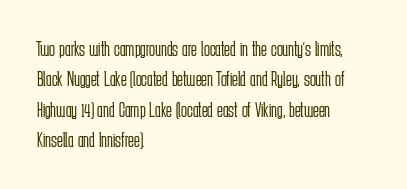
The image shows 22 px text type, upright; set left-aligned, normal line spacing (1.38x), normal letter spacing, not underlined.
